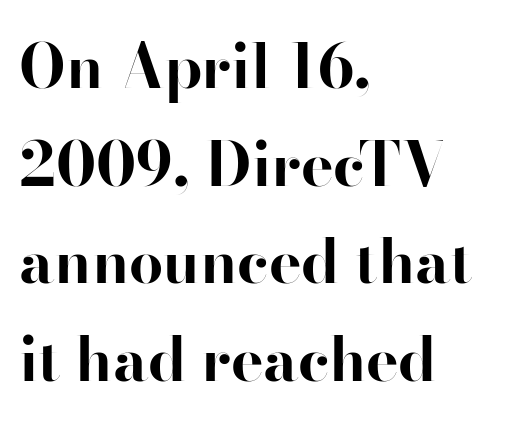
The image shows 61 px bold sans-serif type, upright; set left-aligned, normal line spacing (1.6x), normal letter spacing, not underlined; high stroke contrast and a small x-height.
